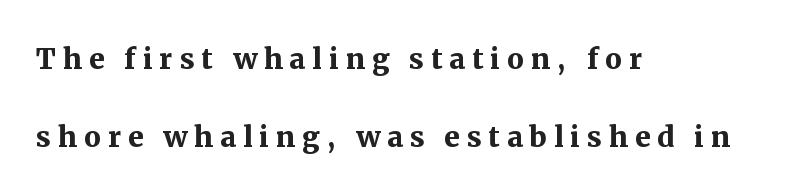
{"serif": "yes", "italic": "no", "bold": "yes", "weight": "semibold", "width": "normal", "stroke_contrast": "medium", "x_height": "medium", "monospaced": "no", "underline": "no", "align": "left", "line_spacing": "loose", "line_spacing_ratio": 2.04, "glyph_px": 38}
